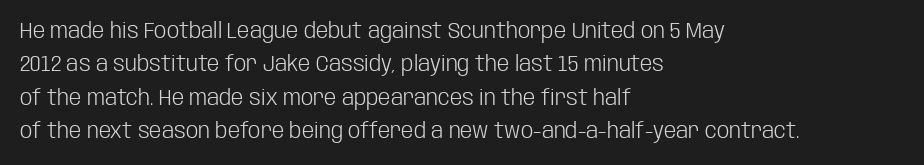
Summary of vertical rhythm: regular, with standard interline spacing. No extra ink here — the face is not bold. Quick note: not italic, upright. Horizontal alignment here is leftward, the default for most running prose.
